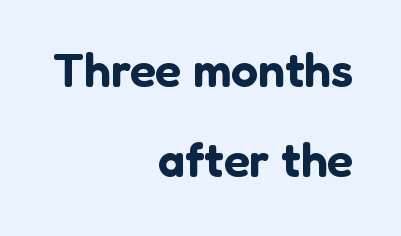
Q: Is the text italic (slanted)? A: No, it is upright.
Q: Is the typeface a serif or a sans-serif typeface? A: Sans-serif.
Q: Is the text underlined? A: No.
Q: How is the paragraph aligned? A: Right-aligned.
Q: Is the spacing between letters normal or unusually wide? A: Normal.
Q: Width (condensed, normal, or wide)? A: Normal.
Q: Stroke contrast? A: Low.
Q: x-height? A: Medium.
Q: Monospaced? A: No.
